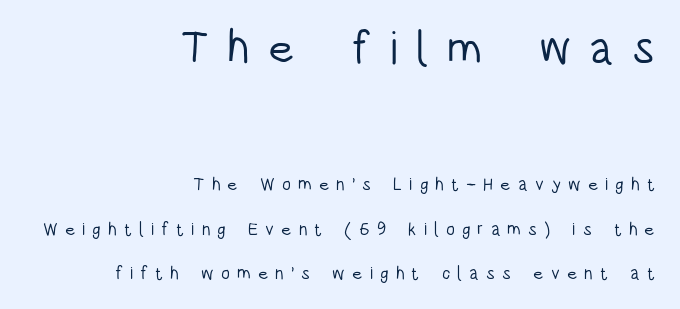
The face used here appears at its bigger size in the upper chunk. Widely set lines give the paragraph a tall, airy silhouette. Proportional: the letters do not fall into vertical columns. This sample uses a sans-serif face.
